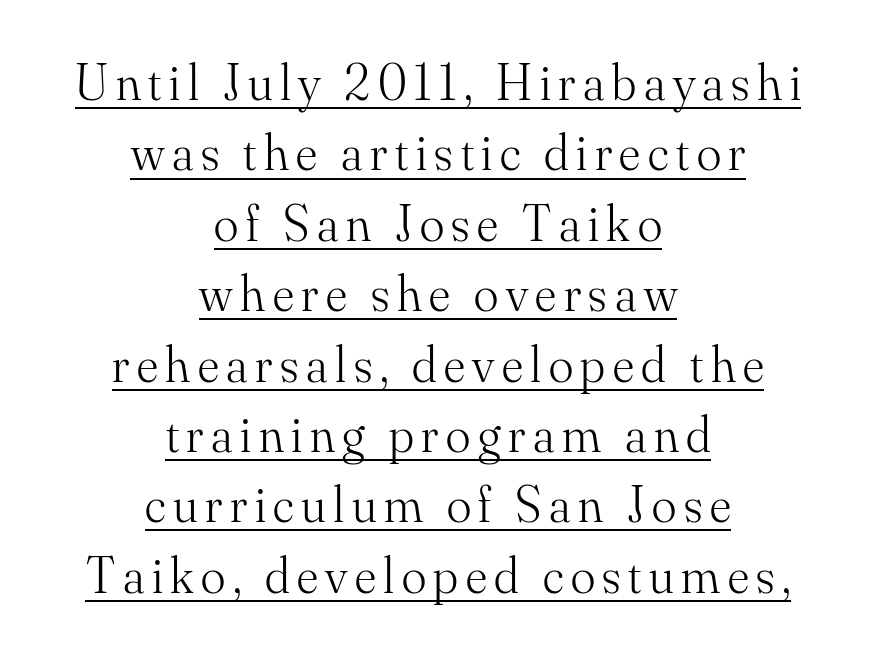
Q: Is the text bold? A: No.
Q: Is the text italic (slanted)? A: No, it is upright.
Q: Is the typeface a serif or a sans-serif typeface? A: Serif.
Q: Is the text underlined? A: Yes.
Q: How is the paragraph aligned? A: Centered.
Q: Is the spacing between lines tight, normal or loose? A: Normal.
Q: Width (condensed, normal, or wide)? A: Normal.
Q: Stroke contrast? A: Medium.
Q: x-height? A: Small.
Q: Monospaced? A: No.
